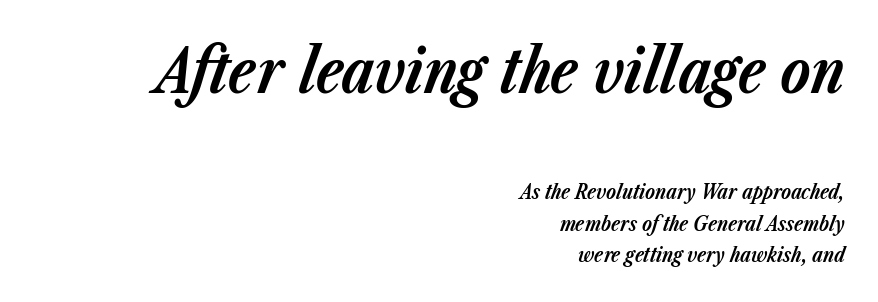
The image shows 61 px bold type, italic (leaning right); set right-aligned, normal line spacing (1.59x), normal letter spacing, not underlined; the first (top) block is 3.05x larger; low stroke contrast and a medium x-height.
